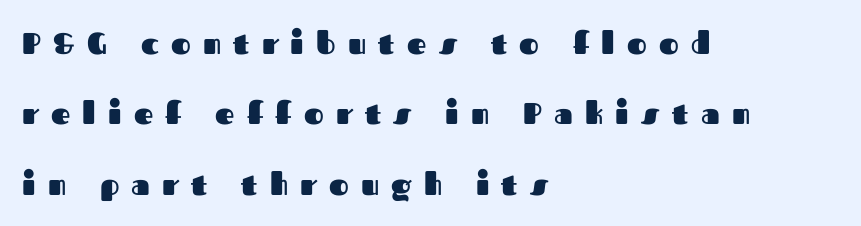
Q: Is the text bold? A: Yes.
Q: Is the text italic (slanted)? A: No, it is upright.
Q: Is the typeface a serif or a sans-serif typeface? A: Sans-serif.
Q: Is the text underlined? A: No.
Q: How is the paragraph aligned? A: Left-aligned.
Q: Is the spacing between letters normal or unusually wide? A: Unusually wide.
Q: Is the spacing between lines tight, normal or loose? A: Loose.
Q: Width (condensed, normal, or wide)? A: Normal.
Q: Stroke contrast? A: Medium.
Q: x-height? A: Medium.
Q: Monospaced? A: No.
